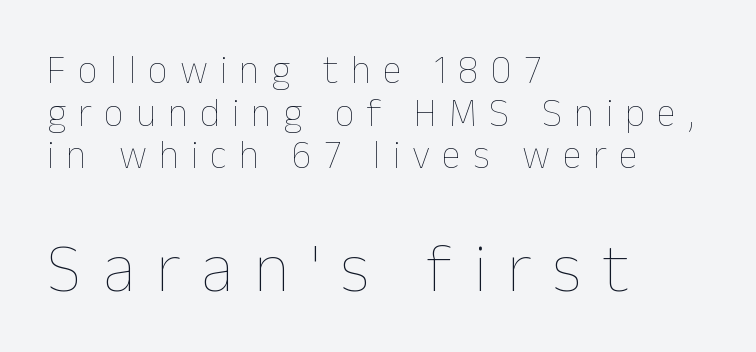
{"italic": "no", "bold": "no", "weight": "thin", "width": "normal", "stroke_contrast": "low", "x_height": "medium", "monospaced": "no", "underline": "no", "align": "left", "line_spacing": "tight", "line_spacing_ratio": 1.09, "letter_spacing": "wide", "letter_spacing_em": 0.31, "larger_block": "second", "size_ratio": 1.74, "glyph_px": 68}
